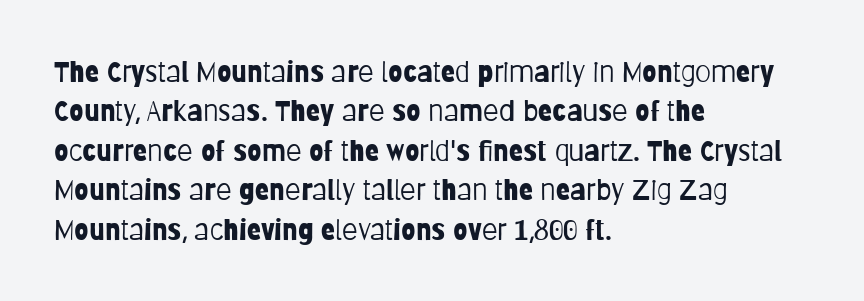
{"serif": "no", "italic": "no", "bold": "no", "weight": "light", "width": "condensed", "stroke_contrast": "low", "x_height": "large", "monospaced": "no", "underline": "no", "align": "left", "line_spacing": "normal", "line_spacing_ratio": 1.36, "letter_spacing": "normal", "letter_spacing_em": 0.0, "glyph_px": 29}
